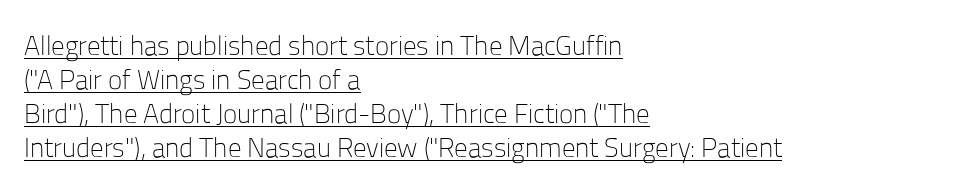
Q: Is the text bold? A: No.
Q: Is the text italic (slanted)? A: No, it is upright.
Q: Is the text underlined? A: Yes.
Q: How is the paragraph aligned? A: Left-aligned.
Q: Is the spacing between letters normal or unusually wide? A: Normal.
Q: Is the spacing between lines tight, normal or loose? A: Normal.
